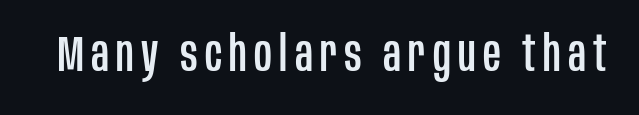
{"serif": "no", "italic": "no", "width": "condensed", "stroke_contrast": "low", "x_height": "large", "monospaced": "no", "underline": "no", "glyph_px": 49}
